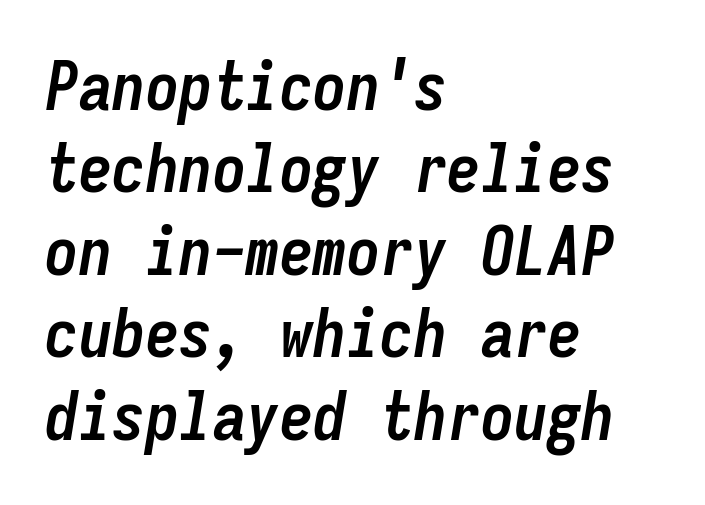
The font's italic variant was chosen for this text. What weight is shown? A full bold with thick strokes. Looks like terminal output: every glyph gets an equal slot. Letter spacing: default. The paragraph shown leans on its left margin.
